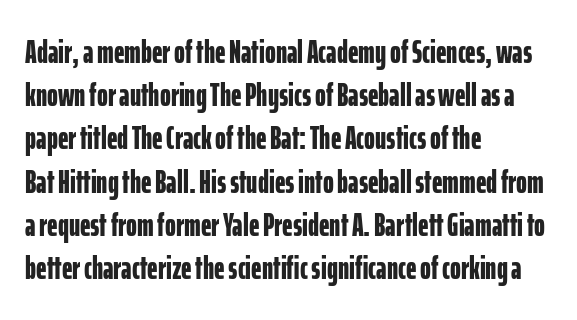
Q: Is the text bold? A: Yes.
Q: Is the text italic (slanted)? A: No, it is upright.
Q: Is the typeface a serif or a sans-serif typeface? A: Sans-serif.
Q: Is the text underlined? A: No.
Q: How is the paragraph aligned? A: Left-aligned.
Q: Is the spacing between letters normal or unusually wide? A: Normal.
Q: Is the spacing between lines tight, normal or loose? A: Normal.
Q: Width (condensed, normal, or wide)? A: Condensed.
Q: Stroke contrast? A: Low.
Q: x-height? A: Medium.
Q: Monospaced? A: No.
